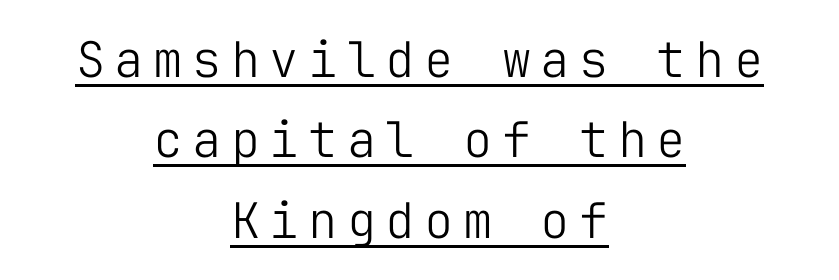
Q: Is the text bold? A: No.
Q: Is the text italic (slanted)? A: No, it is upright.
Q: Is the typeface a serif or a sans-serif typeface? A: Sans-serif.
Q: Is the text underlined? A: Yes.
Q: How is the paragraph aligned? A: Centered.
Q: Is the spacing between lines tight, normal or loose? A: Normal.
Q: Width (condensed, normal, or wide)? A: Normal.
Q: Stroke contrast? A: Low.
Q: x-height? A: Medium.
Q: Monospaced? A: Yes.
